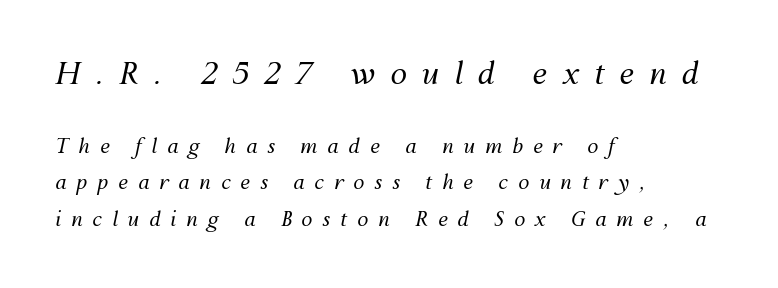
Q: Is the text bold? A: No.
Q: Is the text italic (slanted)? A: Yes, it leans right by about 12 degrees.
Q: Is the text underlined? A: No.
Q: How is the paragraph aligned? A: Left-aligned.
Q: Is the spacing between letters normal or unusually wide? A: Unusually wide.
Q: Which block of text is set in a larger size, the first (top) or the second (bottom)? A: The first (top) one.
Q: Width (condensed, normal, or wide)? A: Normal.
Q: Stroke contrast? A: Medium.
Q: x-height? A: Medium.
Q: Monospaced? A: No.
